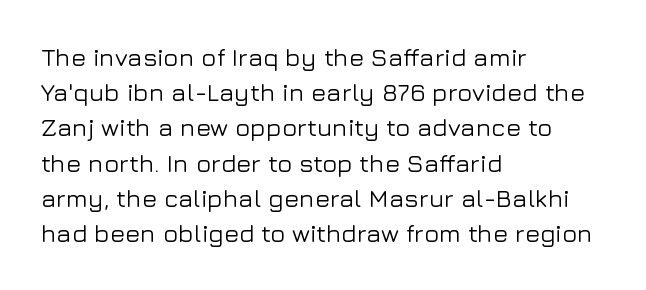
Posture: straight, roman, zero tilt. This rendering uses left alignment, leaving the right contour irregular. This sample keeps an unexceptional amount of space between lines. Bare-footed words on every line.
